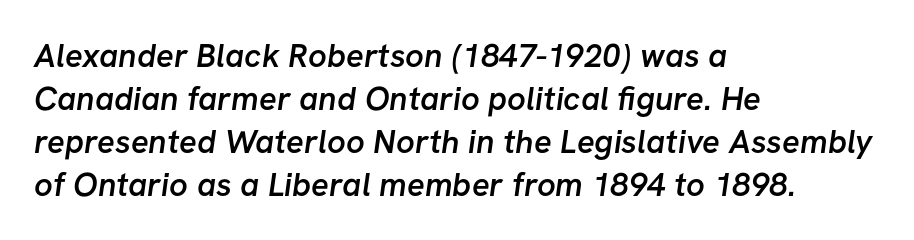
The line texture is even and compact thanks to regular tracking. Each letter's strokes conclude bluntly, with no projecting serifs. The rendering uses a moderate line-height, typical for paragraphs. Only glyphs here, with clear space below each row. The sample has been set in demibold, a notch under bold.
